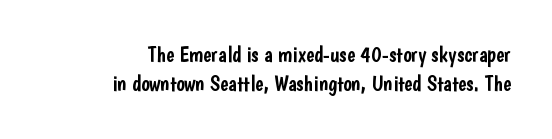
Q: Is the text italic (slanted)? A: No, it is upright.
Q: Is the text underlined? A: No.
Q: How is the paragraph aligned? A: Right-aligned.
Q: Is the spacing between letters normal or unusually wide? A: Normal.
Q: Is the spacing between lines tight, normal or loose? A: Normal.
